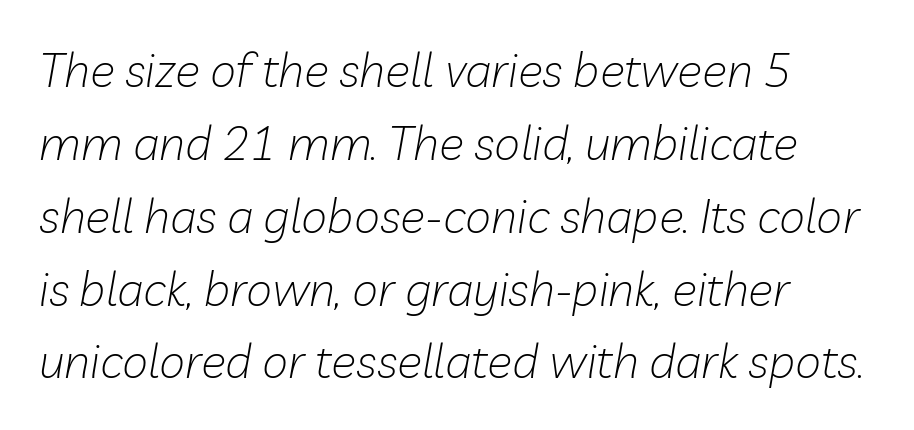
The image shows 47 px light type, italic (leaning right); set left-aligned, normal line spacing (1.55x), normal letter spacing, not underlined; low stroke contrast and a medium x-height.
